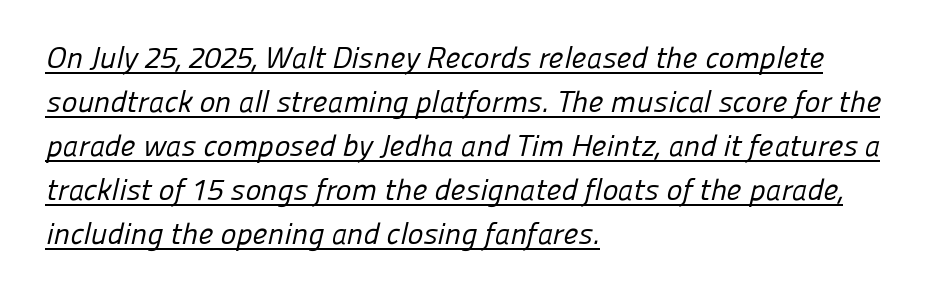
The image shows 30 px regular-weight sans-serif type; set left-aligned, normal line spacing (1.47x), normal letter spacing, underlined; low stroke contrast and a medium x-height.
